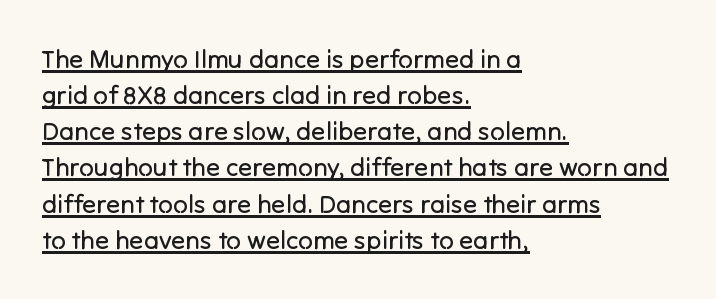
{"italic": "no", "bold": "no", "underline": "yes", "align": "left", "line_spacing": "normal", "line_spacing_ratio": 1.39, "letter_spacing": "normal", "letter_spacing_em": 0.0, "glyph_px": 26}
